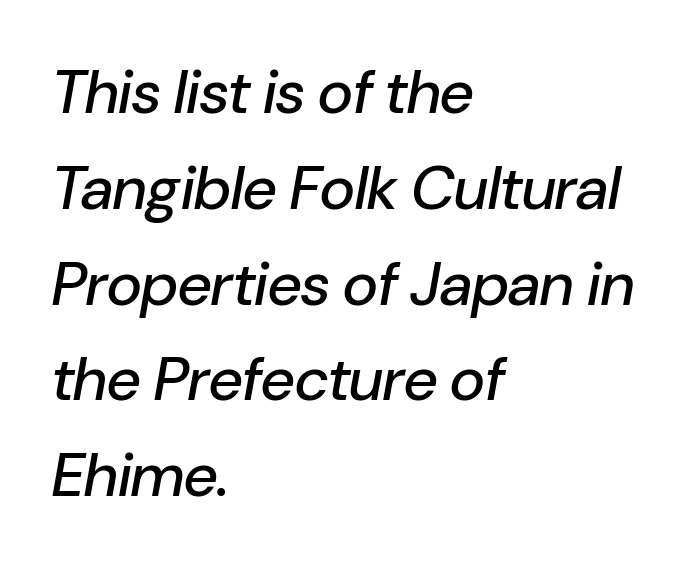
{"italic": "yes", "lean": "right", "slant_degrees": 10, "width": "normal", "stroke_contrast": "low", "x_height": "medium", "monospaced": "no", "underline": "no", "align": "left", "line_spacing": "normal", "line_spacing_ratio": 1.57, "letter_spacing": "normal", "letter_spacing_em": 0.0, "glyph_px": 61}
